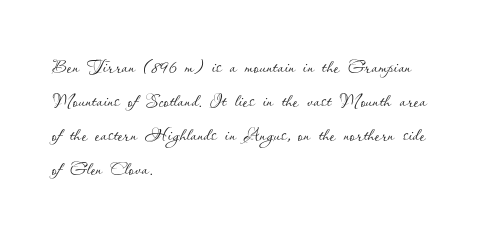
{"bold": "no", "underline": "no", "align": "left", "line_spacing": "normal", "line_spacing_ratio": 1.31, "letter_spacing": "normal", "letter_spacing_em": 0.0, "glyph_px": 26}
